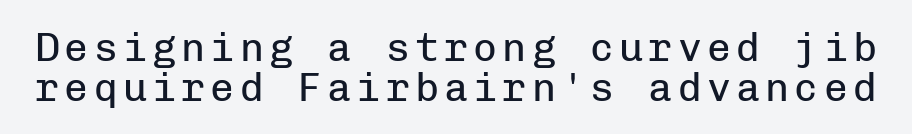
{"serif": "no", "italic": "no", "bold": "no", "weight": "regular", "width": "normal", "stroke_contrast": "low", "x_height": "medium", "monospaced": "yes", "underline": "no", "line_spacing": "tight", "line_spacing_ratio": 0.99, "glyph_px": 40}
